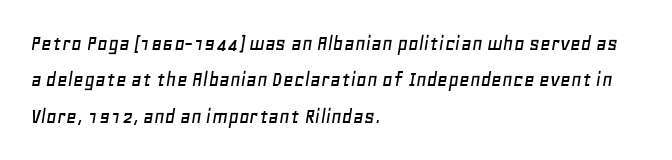
{"italic": "yes", "lean": "right", "slant_degrees": 11, "underline": "no", "align": "left", "line_spacing": "normal", "line_spacing_ratio": 1.58, "letter_spacing": "normal", "letter_spacing_em": 0.0, "glyph_px": 23}
